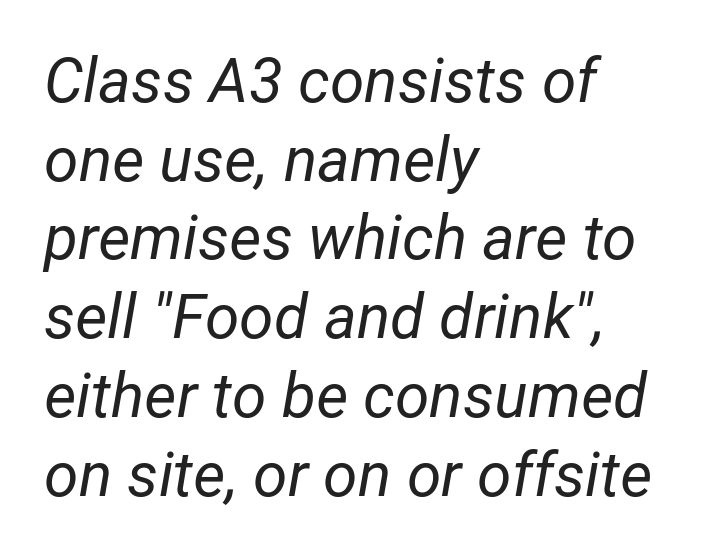
{"italic": "yes", "lean": "right", "slant_degrees": 12, "bold": "no", "weight": "regular", "width": "normal", "stroke_contrast": "low", "x_height": "medium", "monospaced": "no", "underline": "no", "align": "left", "line_spacing": "normal", "line_spacing_ratio": 1.27, "letter_spacing": "normal", "letter_spacing_em": 0.0, "glyph_px": 62}
